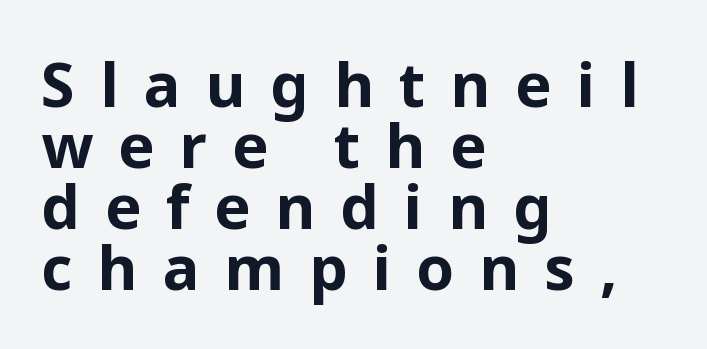
The image shows 61 px bold sans-serif type, upright; set left-aligned, tight line spacing (1.0x), unusually wide letter spacing (+0.41 em), not underlined; low stroke contrast and a medium x-height.
